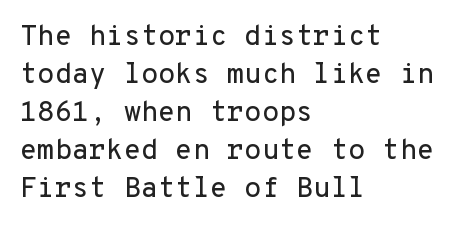
The image shows 28 px sans-serif type, upright, monospaced; set left-aligned, normal line spacing (1.36x), normal letter spacing, not underlined; low stroke contrast and a medium x-height.
